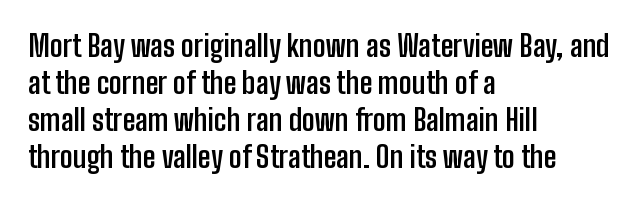
Q: Is the text bold? A: Yes.
Q: Is the text italic (slanted)? A: No, it is upright.
Q: Is the typeface a serif or a sans-serif typeface? A: Sans-serif.
Q: Is the text underlined? A: No.
Q: How is the paragraph aligned? A: Left-aligned.
Q: Is the spacing between letters normal or unusually wide? A: Normal.
Q: Is the spacing between lines tight, normal or loose? A: Normal.
Q: Width (condensed, normal, or wide)? A: Condensed.
Q: Stroke contrast? A: Low.
Q: x-height? A: Medium.
Q: Monospaced? A: No.
